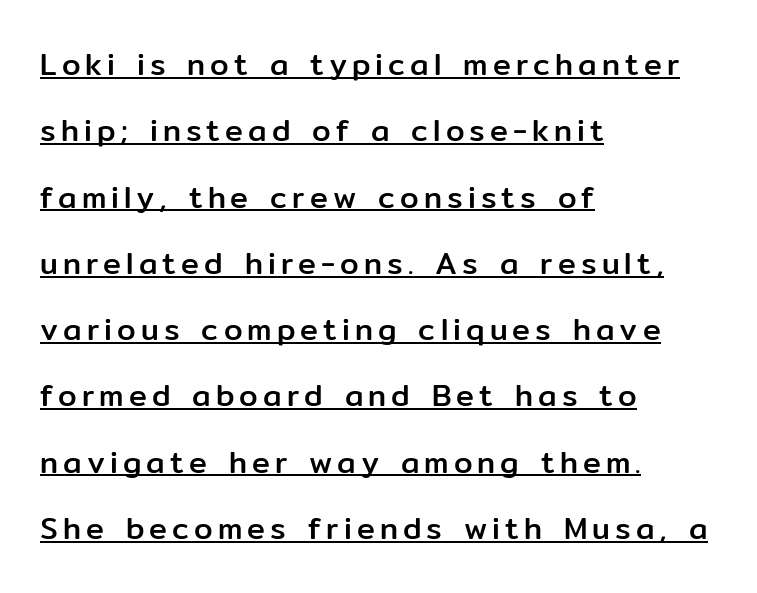
The image shows 30 px sans-serif type, upright; set left-aligned, loose line spacing (2.21x), underlined; low stroke contrast and a medium x-height.
